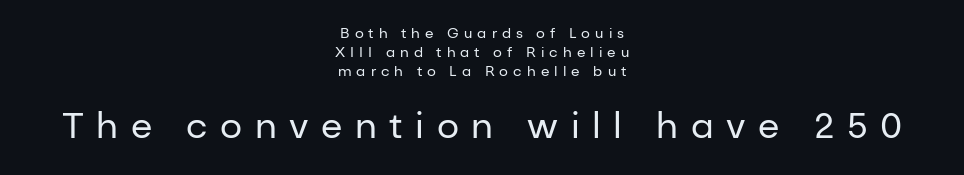
Q: Is the text bold? A: No.
Q: Is the text italic (slanted)? A: No, it is upright.
Q: Is the typeface a serif or a sans-serif typeface? A: Sans-serif.
Q: Is the text underlined? A: No.
Q: How is the paragraph aligned? A: Centered.
Q: Is the spacing between letters normal or unusually wide? A: Unusually wide.
Q: Is the spacing between lines tight, normal or loose? A: Normal.
Q: Which block of text is set in a larger size, the first (top) or the second (bottom)? A: The second (bottom) one.
Q: Width (condensed, normal, or wide)? A: Normal.
Q: Stroke contrast? A: Low.
Q: x-height? A: Medium.
Q: Monospaced? A: No.
